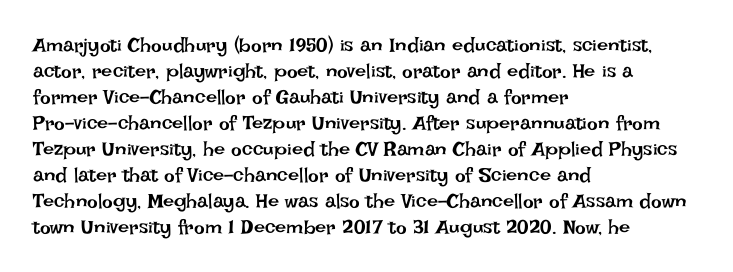
{"italic": "no", "bold": "no", "underline": "no", "align": "left", "line_spacing": "normal", "line_spacing_ratio": 1.3, "letter_spacing": "normal", "letter_spacing_em": 0.0, "glyph_px": 20}
